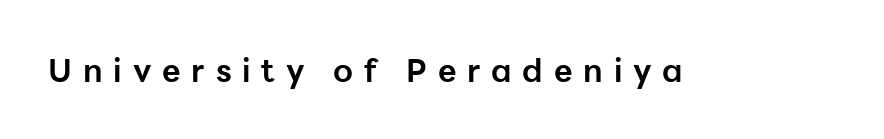
Do the characters align in a grid? No, the font is proportional. Has an underline been added? It has not. Unlike italic type, these characters show no tilt at all. Set as a true bold cut, around the 700 mark. The letterforms stand isolated, each surrounded by extra space.
